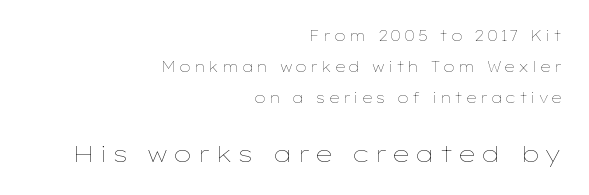
{"italic": "no", "bold": "no", "underline": "no", "align": "right", "line_spacing": "loose", "line_spacing_ratio": 2.22, "letter_spacing": "wide", "letter_spacing_em": 0.2, "larger_block": "second", "size_ratio": 1.64, "glyph_px": 23}
